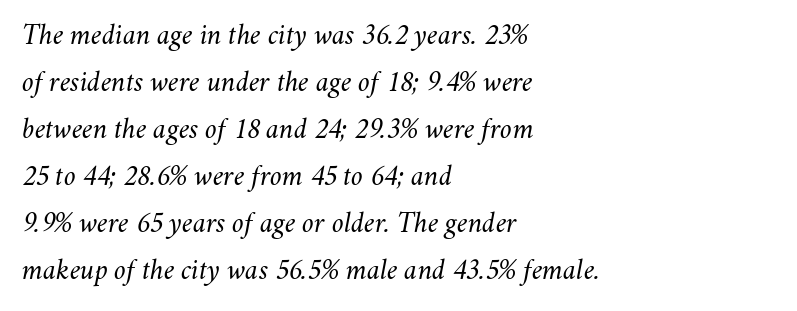
{"italic": "yes", "lean": "right", "slant_degrees": 11, "bold": "no", "weight": "light", "width": "normal", "stroke_contrast": "medium", "x_height": "small", "monospaced": "no", "underline": "no", "align": "left", "line_spacing": "normal", "line_spacing_ratio": 1.57, "letter_spacing": "normal", "letter_spacing_em": 0.0, "glyph_px": 30}
